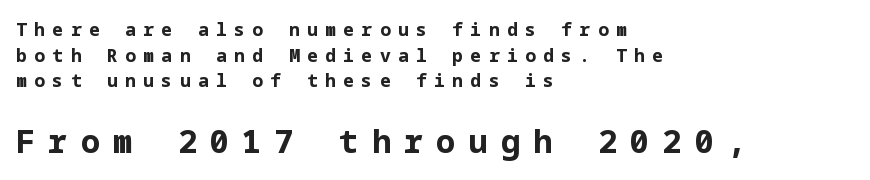
Look at the bottom of the vertical strokes: they stop flat, with no serifs. Here the glyphs are tracked loosely, breaking word shapes into spaced letters. In terms of leading, this rendering sits right in the middle. Type without underlining. Rendered with straight, roman letterforms.
